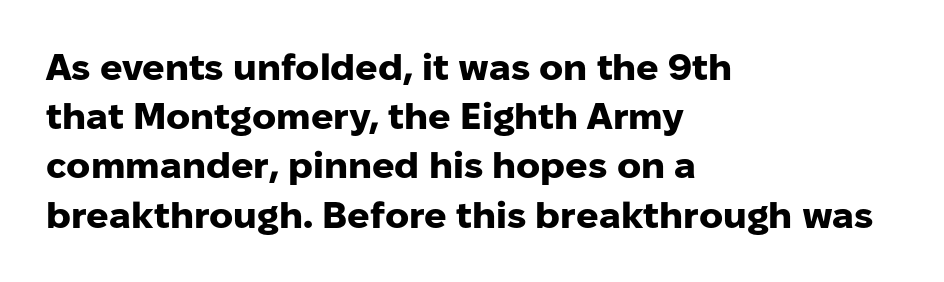
Q: Is the text bold? A: Yes.
Q: Is the text italic (slanted)? A: No, it is upright.
Q: Is the typeface a serif or a sans-serif typeface? A: Sans-serif.
Q: Is the text underlined? A: No.
Q: How is the paragraph aligned? A: Left-aligned.
Q: Is the spacing between letters normal or unusually wide? A: Normal.
Q: Is the spacing between lines tight, normal or loose? A: Normal.
Q: Width (condensed, normal, or wide)? A: Normal.
Q: Stroke contrast? A: Low.
Q: x-height? A: Medium.
Q: Monospaced? A: No.
